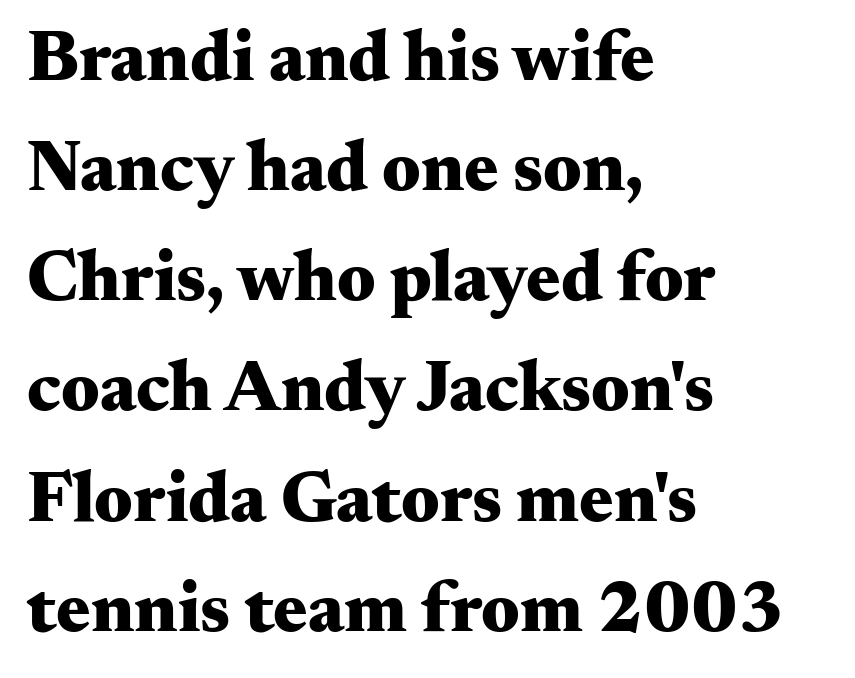
The image shows 72 px heavy, wide serif type, upright; set left-aligned, normal line spacing (1.53x), normal letter spacing, not underlined; medium stroke contrast and a small x-height.
